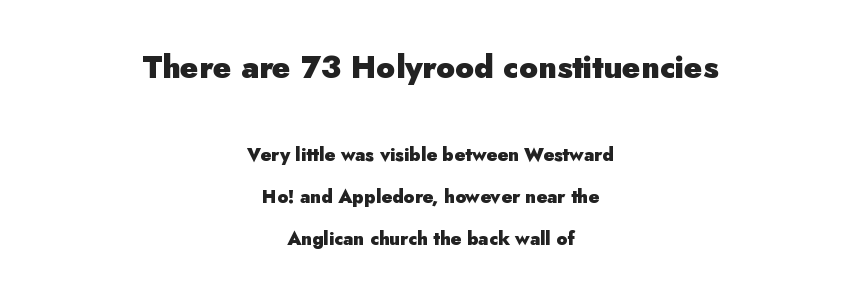
A sans-serif font was chosen for this passage. The typesetter chose a symmetrical, centered arrangement here. Leading: increased. You'd pick this weight for a headline — it's a proper bold. These lines were composed using upright roman letters.
